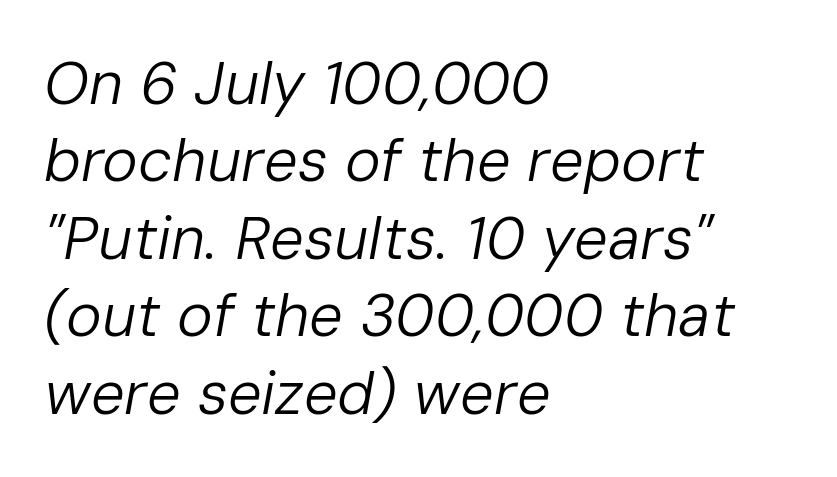
{"italic": "yes", "lean": "right", "slant_degrees": 10, "bold": "no", "weight": "regular", "width": "normal", "stroke_contrast": "low", "x_height": "medium", "monospaced": "no", "underline": "no", "align": "left", "line_spacing": "normal", "line_spacing_ratio": 1.29, "letter_spacing": "normal", "letter_spacing_em": 0.0, "glyph_px": 60}
